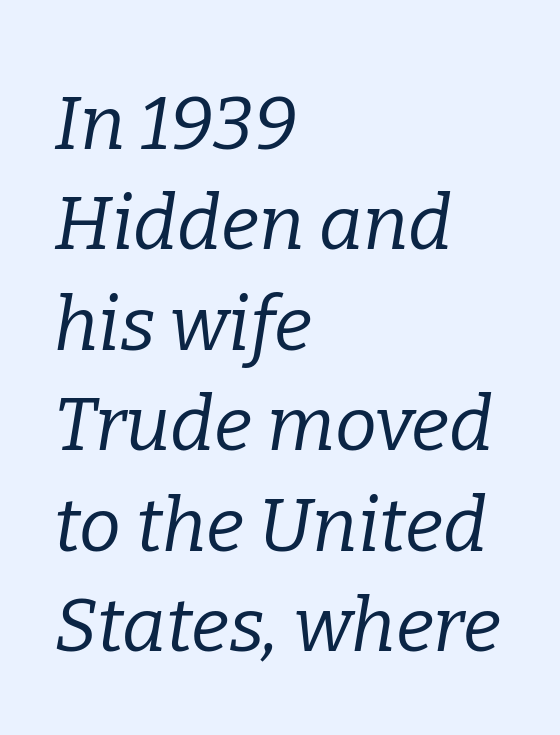
Q: Is the text bold? A: No.
Q: Is the text italic (slanted)? A: Yes, it leans right by about 9 degrees.
Q: Is the typeface a serif or a sans-serif typeface? A: Serif.
Q: Is the text underlined? A: No.
Q: How is the paragraph aligned? A: Left-aligned.
Q: Is the spacing between letters normal or unusually wide? A: Normal.
Q: Is the spacing between lines tight, normal or loose? A: Normal.
Q: Width (condensed, normal, or wide)? A: Normal.
Q: Stroke contrast? A: Low.
Q: x-height? A: Medium.
Q: Monospaced? A: No.
